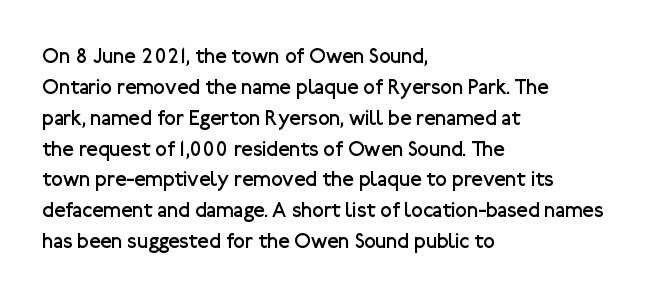
The image shows 21 px text type, upright; set left-aligned, normal line spacing (1.47x), normal letter spacing, not underlined.
